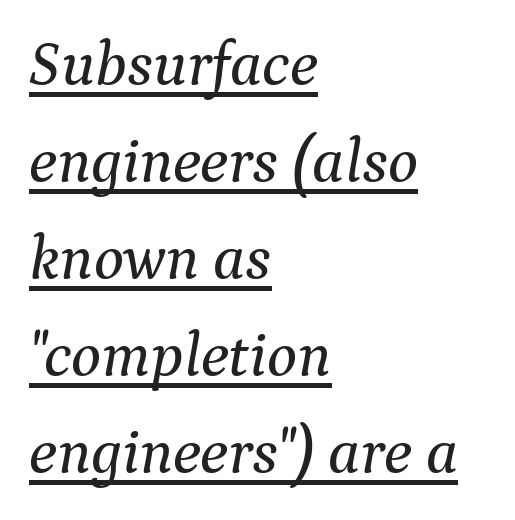
The image shows 63 px serif type, italic (leaning right); set left-aligned, normal line spacing (1.54x), normal letter spacing, underlined; medium stroke contrast and a medium x-height.
